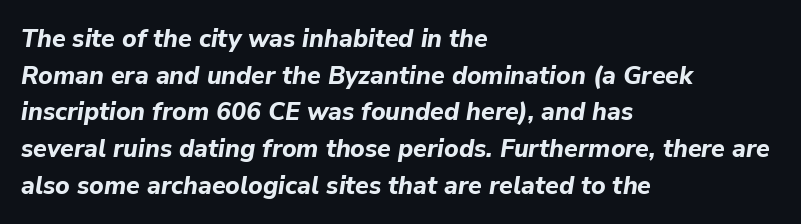
In CSS terms this would be text-align: left. Descenders hang freely into open space. In terms of letterspacing, this is plain default setting. Slant detected: the letters are inclined. These lines carry a lot of weight — the face is fully bold.
